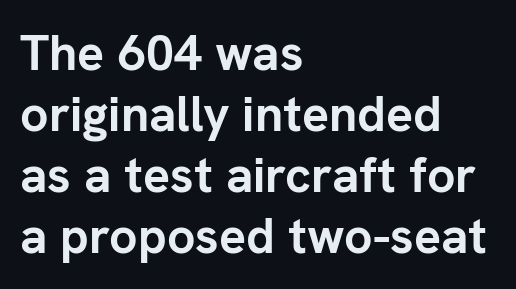
{"serif": "no", "italic": "no", "bold": "yes", "weight": "semibold", "width": "normal", "stroke_contrast": "low", "x_height": "medium", "monospaced": "no", "underline": "no", "align": "left", "line_spacing_ratio": 1.22, "letter_spacing": "normal", "letter_spacing_em": 0.0, "glyph_px": 50}
